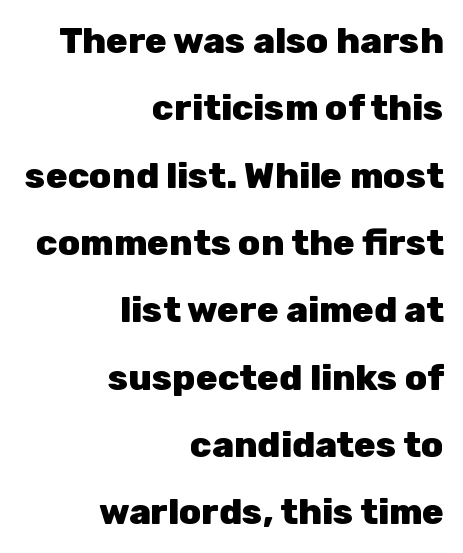
Q: Is the text bold? A: Yes.
Q: Is the text italic (slanted)? A: No, it is upright.
Q: Is the typeface a serif or a sans-serif typeface? A: Sans-serif.
Q: Is the text underlined? A: No.
Q: How is the paragraph aligned? A: Right-aligned.
Q: Is the spacing between letters normal or unusually wide? A: Normal.
Q: Width (condensed, normal, or wide)? A: Normal.
Q: Stroke contrast? A: Low.
Q: x-height? A: Medium.
Q: Monospaced? A: No.
